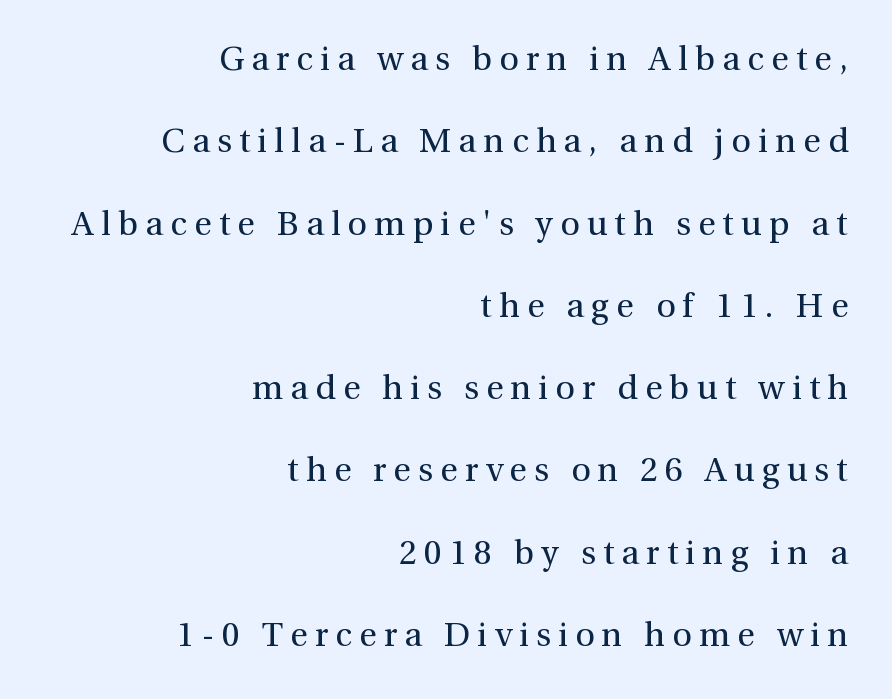
Q: Is the text bold? A: No.
Q: Is the text italic (slanted)? A: No, it is upright.
Q: Is the typeface a serif or a sans-serif typeface? A: Serif.
Q: Is the text underlined? A: No.
Q: How is the paragraph aligned? A: Right-aligned.
Q: Is the spacing between letters normal or unusually wide? A: Unusually wide.
Q: Is the spacing between lines tight, normal or loose? A: Loose.
Q: Width (condensed, normal, or wide)? A: Normal.
Q: Stroke contrast? A: Medium.
Q: x-height? A: Medium.
Q: Monospaced? A: No.
